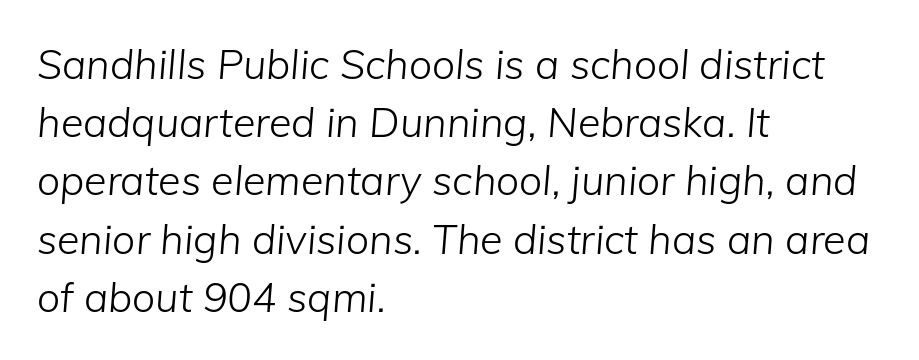
{"italic": "yes", "lean": "right", "slant_degrees": 5, "bold": "no", "weight": "light", "width": "normal", "stroke_contrast": "low", "x_height": "medium", "monospaced": "no", "underline": "no", "align": "left", "line_spacing": "normal", "line_spacing_ratio": 1.42, "letter_spacing": "normal", "letter_spacing_em": 0.0, "glyph_px": 41}
